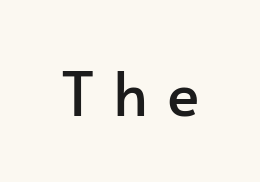
Q: Is the text italic (slanted)? A: No, it is upright.
Q: Is the typeface a serif or a sans-serif typeface? A: Sans-serif.
Q: Is the text underlined? A: No.
Q: Is the spacing between letters normal or unusually wide? A: Unusually wide.
Q: Width (condensed, normal, or wide)? A: Normal.
Q: Stroke contrast? A: Low.
Q: x-height? A: Small.
Q: Monospaced? A: No.
